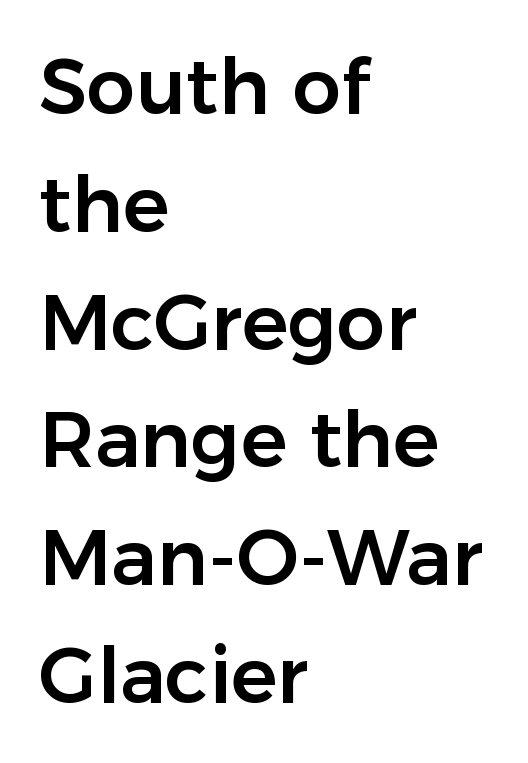
Q: Is the text italic (slanted)? A: No, it is upright.
Q: Is the typeface a serif or a sans-serif typeface? A: Sans-serif.
Q: Is the text underlined? A: No.
Q: How is the paragraph aligned? A: Left-aligned.
Q: Is the spacing between letters normal or unusually wide? A: Normal.
Q: Is the spacing between lines tight, normal or loose? A: Normal.
Q: Width (condensed, normal, or wide)? A: Normal.
Q: Stroke contrast? A: Low.
Q: x-height? A: Medium.
Q: Monospaced? A: No.
